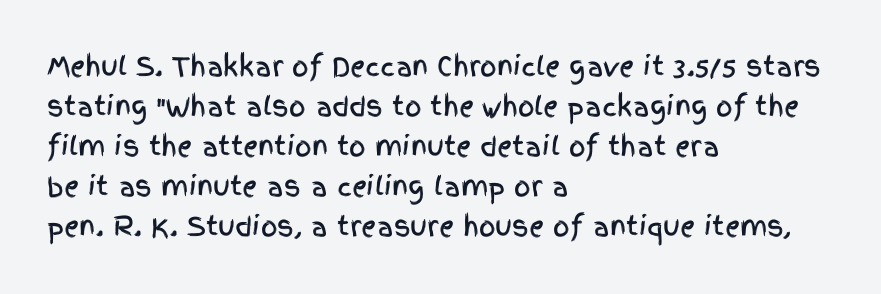
Descender tails drop into unmarked territory. Each word holds together tightly as a unit, with standard inter-letter gaps. Style check: upright. A student would call this left alignment; a typographer would say flush left, rag right. If you measured baseline to baseline, you'd find a middling distance.
